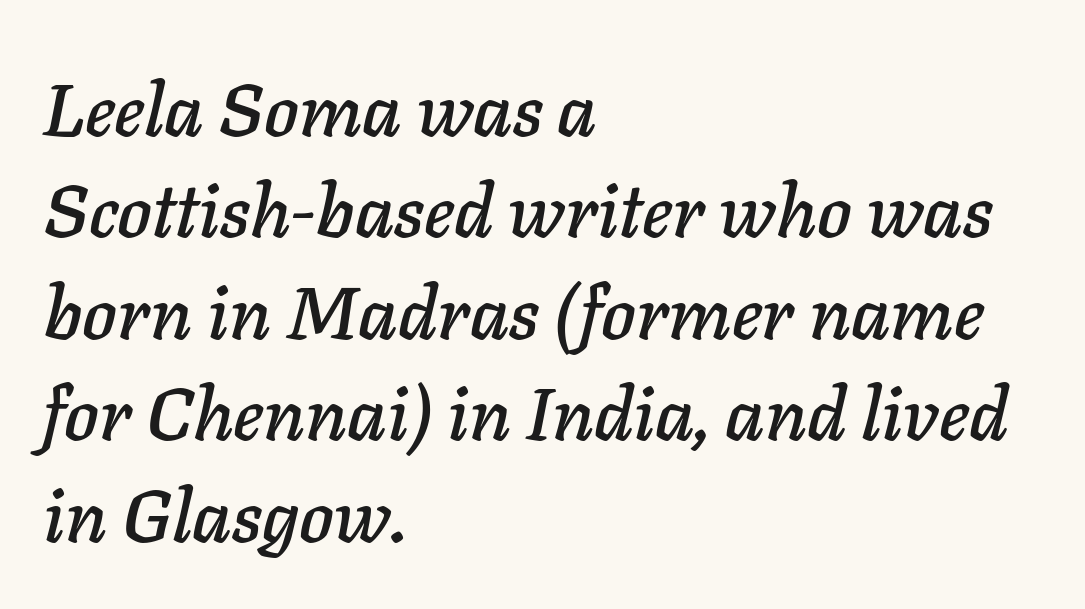
A typesetter would mark this as italic. This sample uses plain, unmodified letter spacing. Here the designer chose a conventional face with non-uniform glyph widths. Rows of type keep a routine distance in the vertical direction. Underline: absent. Horizontally, the lines are justified to the leading edge only.
